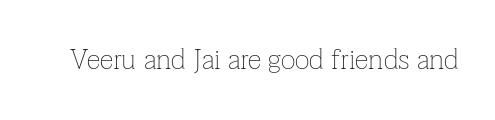
{"serif": "yes", "italic": "no", "bold": "no", "weight": "thin", "width": "normal", "stroke_contrast": "low", "x_height": "medium", "monospaced": "no", "underline": "no", "letter_spacing": "normal", "letter_spacing_em": 0.0, "glyph_px": 28}
